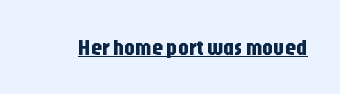
The image shows 22 px text type, upright; set normal letter spacing, underlined.
